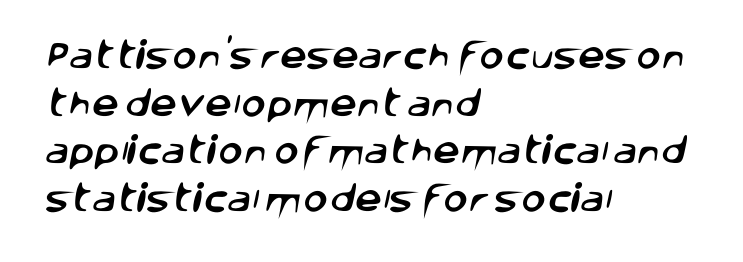
{"serif": "no", "width": "normal", "stroke_contrast": "low", "x_height": "large", "monospaced": "no", "underline": "no", "align": "left", "line_spacing": "normal", "line_spacing_ratio": 1.59, "letter_spacing": "normal", "letter_spacing_em": 0.0, "glyph_px": 30}
